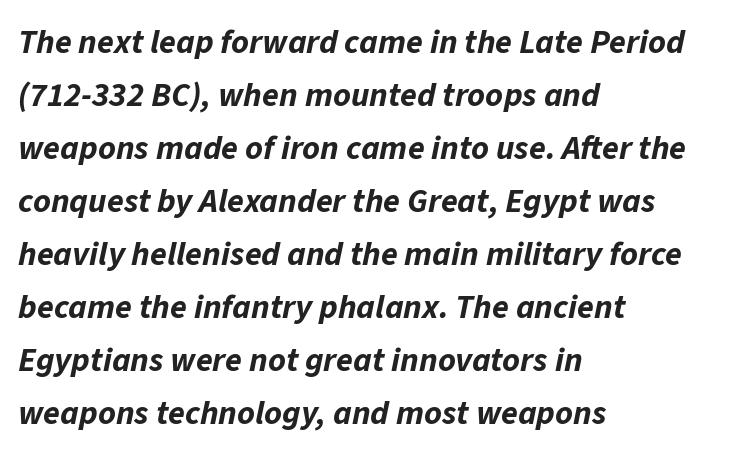
Q: Is the text bold? A: Yes.
Q: Is the text italic (slanted)? A: Yes, it leans right by about 11 degrees.
Q: Is the text underlined? A: No.
Q: How is the paragraph aligned? A: Left-aligned.
Q: Is the spacing between letters normal or unusually wide? A: Normal.
Q: Is the spacing between lines tight, normal or loose? A: Normal.
Q: Width (condensed, normal, or wide)? A: Normal.
Q: Stroke contrast? A: Low.
Q: x-height? A: Medium.
Q: Monospaced? A: No.
